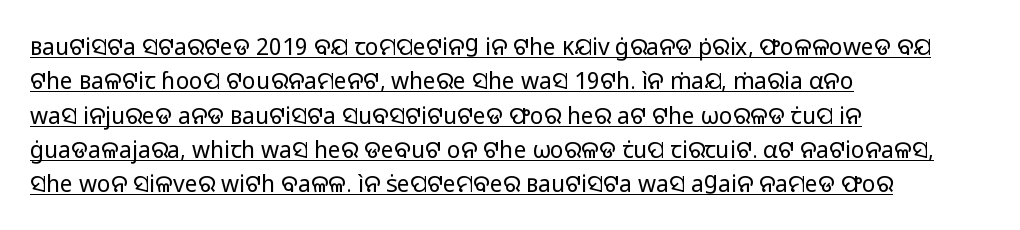
{"italic": "no", "bold": "no", "underline": "yes", "align": "left", "line_spacing": "normal", "line_spacing_ratio": 1.49, "letter_spacing": "normal", "letter_spacing_em": 0.0, "glyph_px": 23}
